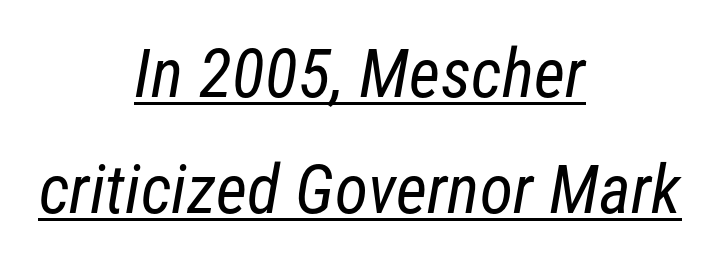
Both edges are ragged and mirror each other, which tells us the setting is centered. The rendering uses natural spacing where letterforms have individual widths. Letterform terminals end flat and unadorned throughout the passage. Compared with typical body copy, the letter spacing here is the same. Quick note: underline on.
